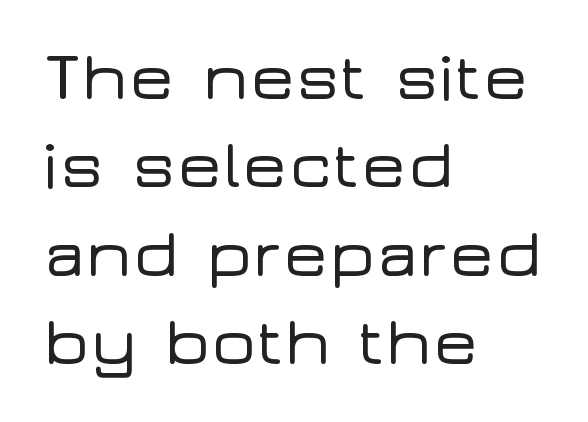
Q: Is the text italic (slanted)? A: No, it is upright.
Q: Is the typeface a serif or a sans-serif typeface? A: Sans-serif.
Q: Is the text underlined? A: No.
Q: How is the paragraph aligned? A: Left-aligned.
Q: Is the spacing between letters normal or unusually wide? A: Normal.
Q: Is the spacing between lines tight, normal or loose? A: Normal.
Q: Width (condensed, normal, or wide)? A: Wide.
Q: Stroke contrast? A: Low.
Q: x-height? A: Medium.
Q: Monospaced? A: No.
